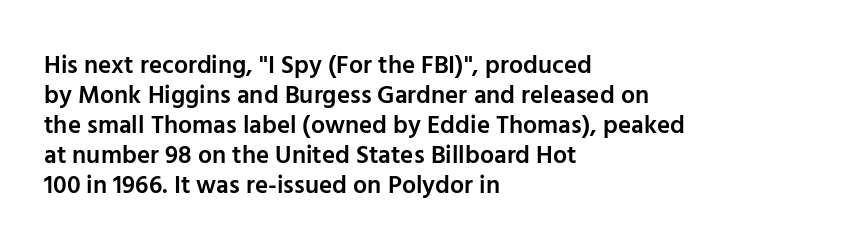
The image shows 25 px text type, upright; set left-aligned, line spacing 1.2x, normal letter spacing, not underlined.
